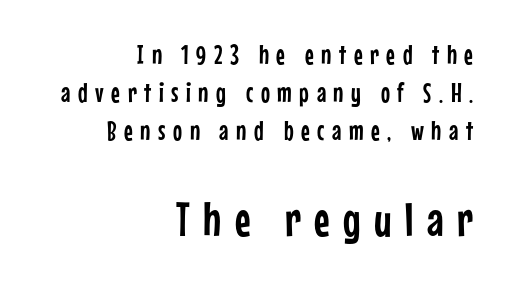
Q: Is the text italic (slanted)? A: No, it is upright.
Q: Is the typeface a serif or a sans-serif typeface? A: Sans-serif.
Q: Is the text underlined? A: No.
Q: How is the paragraph aligned? A: Right-aligned.
Q: Is the spacing between letters normal or unusually wide? A: Unusually wide.
Q: Is the spacing between lines tight, normal or loose? A: Normal.
Q: Which block of text is set in a larger size, the first (top) or the second (bottom)? A: The second (bottom) one.
Q: Width (condensed, normal, or wide)? A: Condensed.
Q: Stroke contrast? A: Low.
Q: x-height? A: Medium.
Q: Monospaced? A: No.
